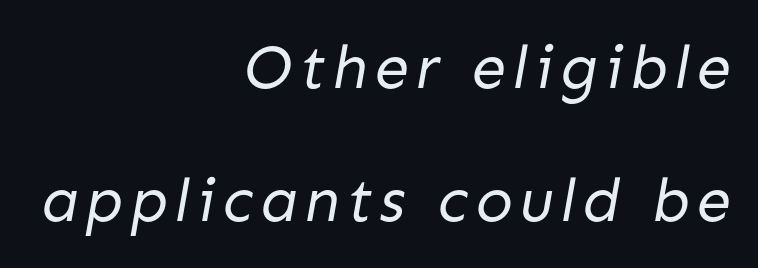
The image shows 62 px regular-weight sans-serif type; set right-aligned, loose line spacing (2.15x), not underlined; low stroke contrast and a medium x-height.
